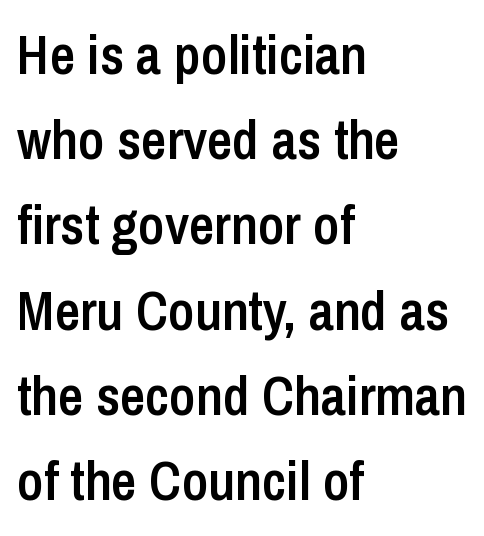
{"serif": "no", "italic": "no", "bold": "semi", "weight": "semibold", "width": "condensed", "stroke_contrast": "low", "x_height": "medium", "monospaced": "no", "underline": "no", "align": "left", "line_spacing": "normal", "line_spacing_ratio": 1.55, "letter_spacing": "normal", "letter_spacing_em": 0.0, "glyph_px": 55}
